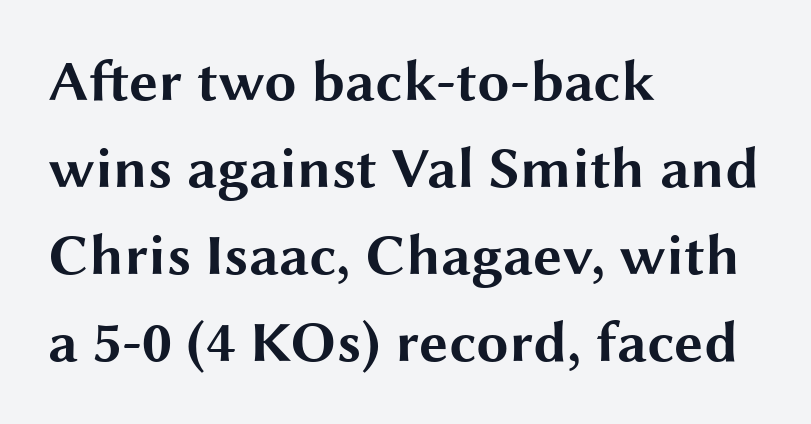
The image shows 58 px bold, wide sans-serif type, upright; set left-aligned, normal line spacing (1.5x), normal letter spacing, not underlined; medium stroke contrast and a medium x-height.
